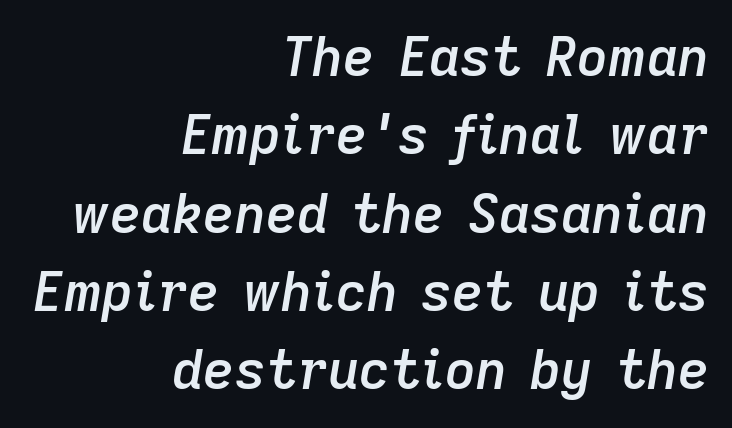
The image shows 54 px semibold type, italic (leaning right); set right-aligned, normal line spacing (1.45x), normal letter spacing, not underlined; low stroke contrast and a medium x-height.
